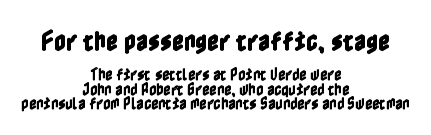
This is the regular roman posture of the typeface. The area under the type is left untouched. Typeset on center — no edge is straight. The passage shown begins with its larger block and ends with its smaller one. Reading down the column, the eye jumps only a short way to each next line.
